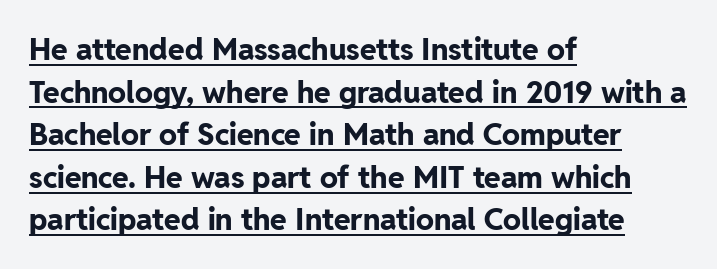
Posture: straight, roman, zero tilt. Somebody hit Ctrl+U on this one — the words are underlined. Stroke terminals: plain, sans-serif. Typeset ragged right — the left edge is the straight one.
